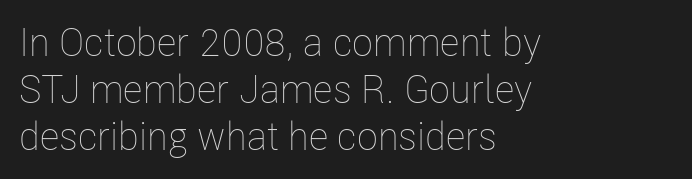
{"italic": "no", "bold": "no", "weight": "thin", "width": "condensed", "stroke_contrast": "low", "x_height": "medium", "monospaced": "no", "underline": "no", "align": "left", "line_spacing_ratio": 1.2, "letter_spacing": "normal", "letter_spacing_em": 0.0, "glyph_px": 39}
